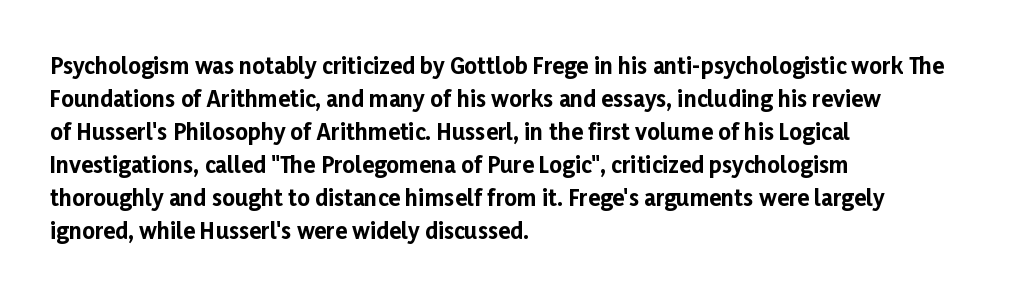
The image shows 22 px bold type, upright; set left-aligned, normal line spacing (1.5x), normal letter spacing, not underlined.
